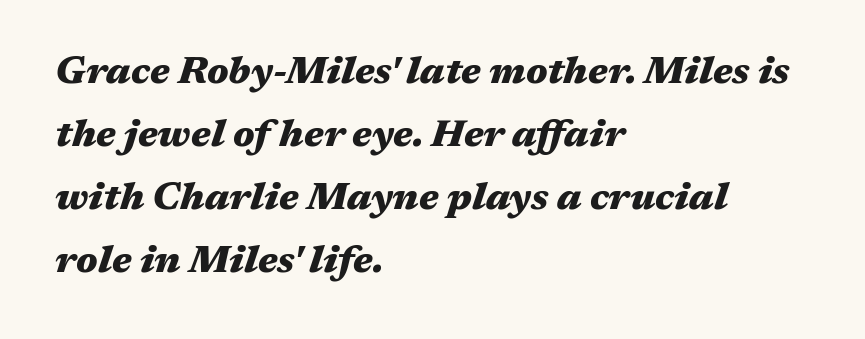
Varying glyph widths throughout — classic text-font behaviour. The rendering anchors every line to the left-hand side. These lines were composed using italics. Compared with an ordinary text face, these strokes are far heavier — a full bold.
